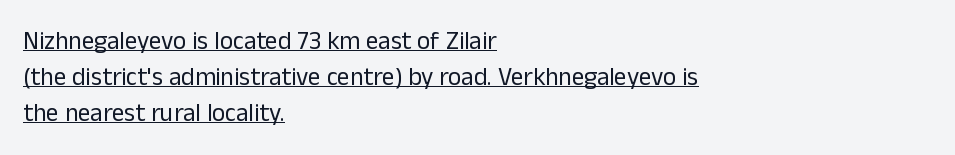
Q: Is the text bold? A: No.
Q: Is the text italic (slanted)? A: No, it is upright.
Q: Is the text underlined? A: Yes.
Q: How is the paragraph aligned? A: Left-aligned.
Q: Is the spacing between letters normal or unusually wide? A: Normal.
Q: Is the spacing between lines tight, normal or loose? A: Normal.
